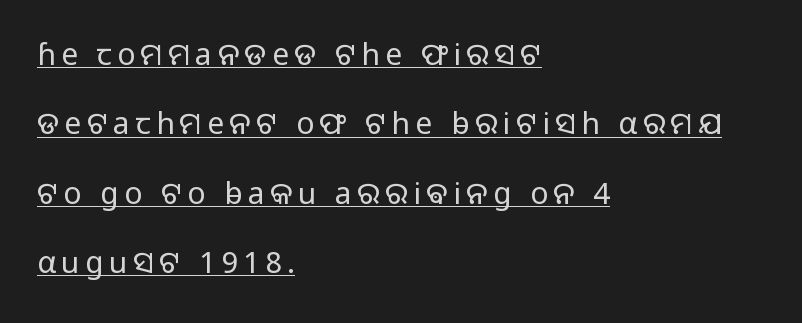
Q: Is the text bold? A: No.
Q: Is the text italic (slanted)? A: No, it is upright.
Q: Is the typeface a serif or a sans-serif typeface? A: Sans-serif.
Q: Is the text underlined? A: Yes.
Q: How is the paragraph aligned? A: Left-aligned.
Q: Is the spacing between lines tight, normal or loose? A: Loose.
Q: Width (condensed, normal, or wide)? A: Normal.
Q: Stroke contrast? A: Low.
Q: x-height? A: Medium.
Q: Monospaced? A: No.
